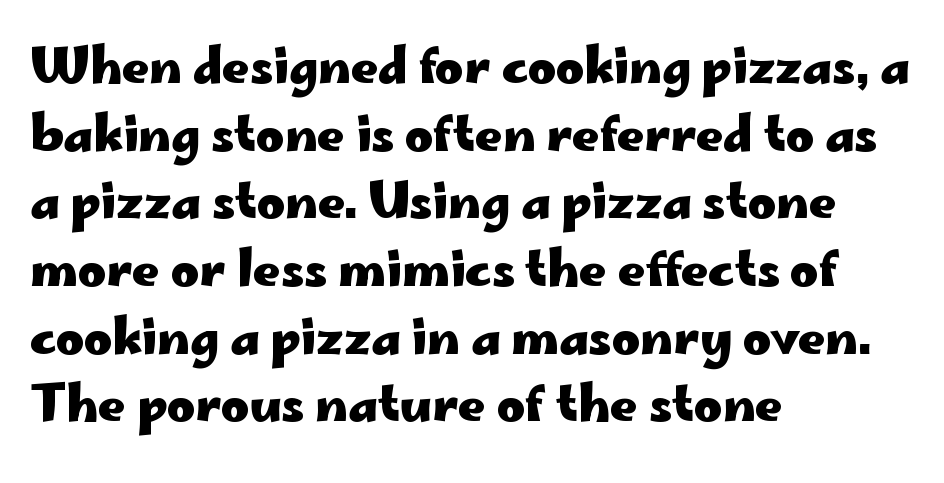
Q: Is the text bold? A: Yes.
Q: Is the text italic (slanted)? A: No, it is upright.
Q: Is the typeface a serif or a sans-serif typeface? A: Sans-serif.
Q: Is the text underlined? A: No.
Q: How is the paragraph aligned? A: Left-aligned.
Q: Is the spacing between letters normal or unusually wide? A: Normal.
Q: Is the spacing between lines tight, normal or loose? A: Normal.
Q: Width (condensed, normal, or wide)? A: Wide.
Q: Stroke contrast? A: Low.
Q: x-height? A: Small.
Q: Monospaced? A: No.
